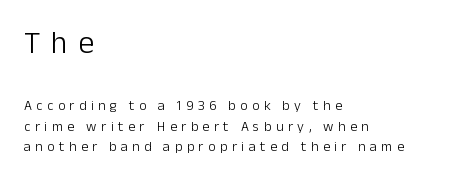
{"serif": "no", "italic": "no", "bold": "no", "weight": "light", "width": "normal", "stroke_contrast": "low", "x_height": "medium", "monospaced": "no", "underline": "no", "align": "left", "line_spacing": "normal", "line_spacing_ratio": 1.48, "letter_spacing": "wide", "letter_spacing_em": 0.32, "larger_block": "first", "size_ratio": 2.29, "glyph_px": 32}
